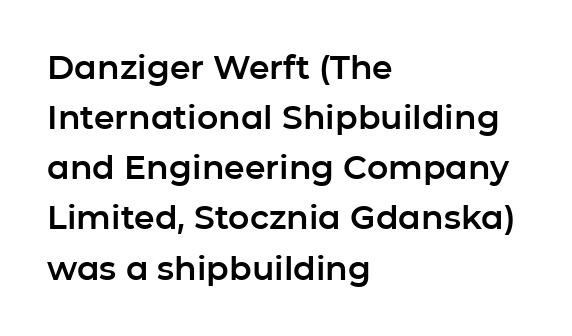
The image shows 33 px sans-serif type, upright; set left-aligned, normal line spacing (1.52x), normal letter spacing, not underlined; low stroke contrast and a medium x-height.
